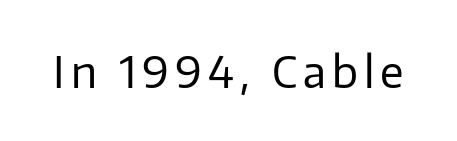
Q: Is the text bold? A: No.
Q: Is the text italic (slanted)? A: No, it is upright.
Q: Is the typeface a serif or a sans-serif typeface? A: Sans-serif.
Q: Is the text underlined? A: No.
Q: Width (condensed, normal, or wide)? A: Normal.
Q: Stroke contrast? A: Low.
Q: x-height? A: Medium.
Q: Monospaced? A: No.
